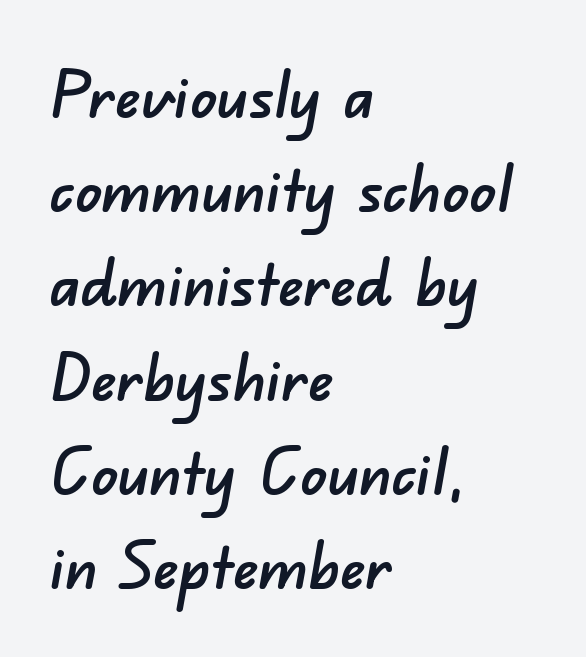
{"serif": "no", "width": "normal", "stroke_contrast": "low", "x_height": "small", "monospaced": "no", "underline": "no", "align": "left", "line_spacing": "normal", "line_spacing_ratio": 1.45, "letter_spacing": "normal", "letter_spacing_em": 0.0, "glyph_px": 65}
